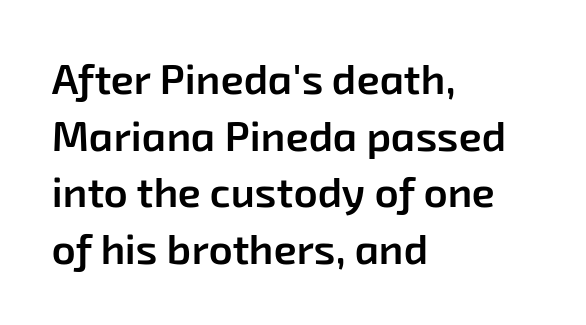
Glyph-to-glyph distance matches everyday printed text. This sample has the flowing, uneven cadence of proportional lettering. A typesetter would call this leading conventional body-copy spacing. Classification — sans serif. Unmarked baselines from the first word to the last.
